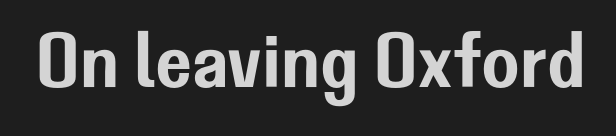
Q: Is the text italic (slanted)? A: No, it is upright.
Q: Is the typeface a serif or a sans-serif typeface? A: Sans-serif.
Q: Is the text underlined? A: No.
Q: Is the spacing between letters normal or unusually wide? A: Normal.
Q: Width (condensed, normal, or wide)? A: Normal.
Q: Stroke contrast? A: Low.
Q: x-height? A: Medium.
Q: Monospaced? A: No.
